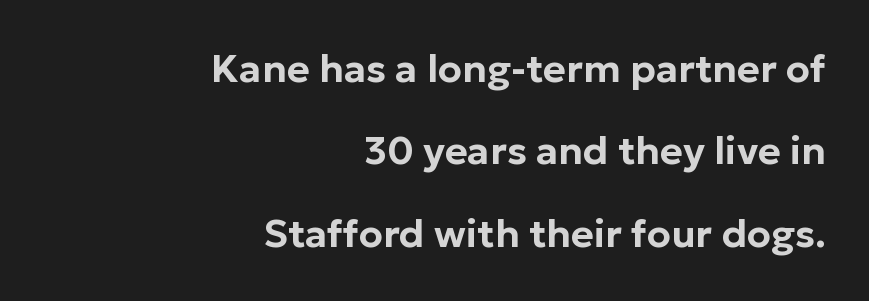
{"serif": "no", "italic": "no", "width": "normal", "stroke_contrast": "low", "x_height": "medium", "monospaced": "no", "underline": "no", "align": "right", "line_spacing": "loose", "line_spacing_ratio": 2.11, "letter_spacing": "normal", "letter_spacing_em": 0.0, "glyph_px": 39}
